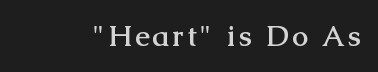
Q: Is the text bold? A: Yes.
Q: Is the text italic (slanted)? A: No, it is upright.
Q: Is the typeface a serif or a sans-serif typeface? A: Serif.
Q: Is the text underlined? A: No.
Q: Width (condensed, normal, or wide)? A: Normal.
Q: Stroke contrast? A: Medium.
Q: x-height? A: Medium.
Q: Monospaced? A: No.
